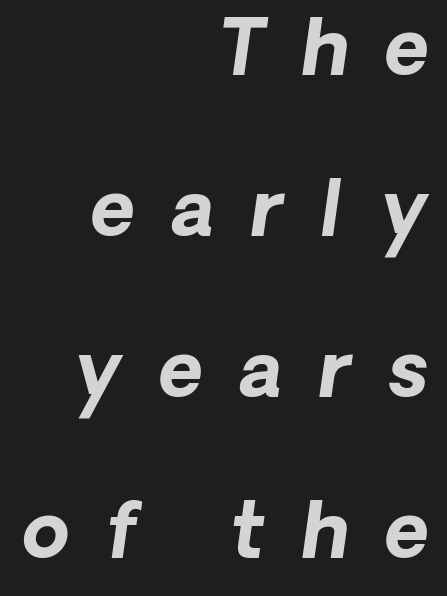
The image shows 76 px bold type, italic (leaning right); set right-aligned, loose line spacing (2.12x), unusually wide letter spacing (+0.48 em), not underlined; low stroke contrast and a medium x-height.
